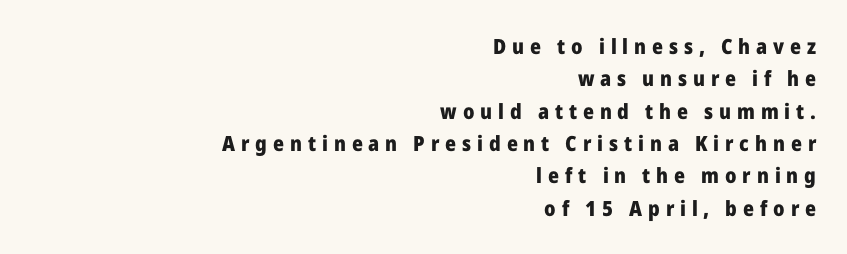
{"italic": "no", "bold": "yes", "underline": "no", "align": "right", "line_spacing": "normal", "line_spacing_ratio": 1.54, "letter_spacing": "wide", "letter_spacing_em": 0.28, "glyph_px": 21}
